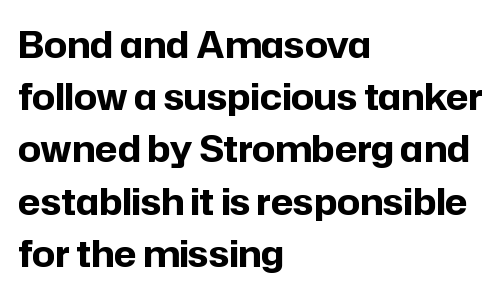
Q: Is the text bold? A: Yes.
Q: Is the text italic (slanted)? A: No, it is upright.
Q: Is the typeface a serif or a sans-serif typeface? A: Sans-serif.
Q: Is the text underlined? A: No.
Q: How is the paragraph aligned? A: Left-aligned.
Q: Is the spacing between letters normal or unusually wide? A: Normal.
Q: Is the spacing between lines tight, normal or loose? A: Normal.
Q: Width (condensed, normal, or wide)? A: Normal.
Q: Stroke contrast? A: Low.
Q: x-height? A: Medium.
Q: Monospaced? A: No.
